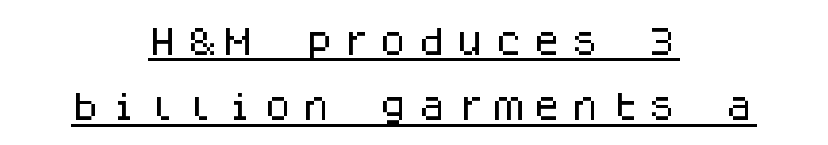
{"serif": "no", "italic": "no", "width": "normal", "stroke_contrast": "low", "x_height": "large", "monospaced": "yes", "underline": "yes", "align": "center", "line_spacing": "loose", "line_spacing_ratio": 2.11, "letter_spacing": "wide", "letter_spacing_em": 0.24, "glyph_px": 31}
